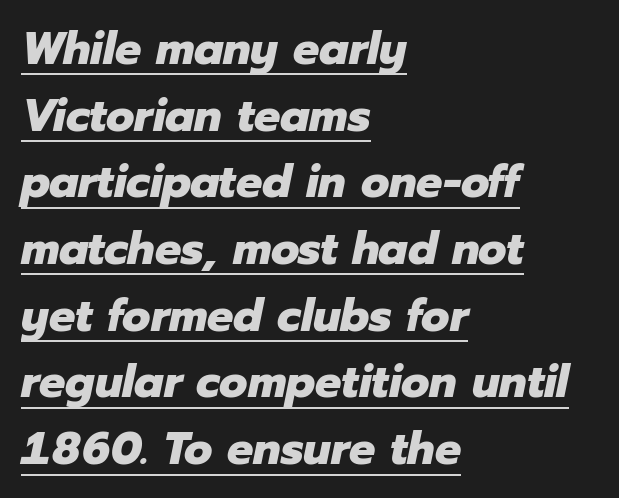
The image shows 46 px heavy type, italic (leaning right); set left-aligned, normal line spacing (1.45x), normal letter spacing, underlined; low stroke contrast and a medium x-height.
